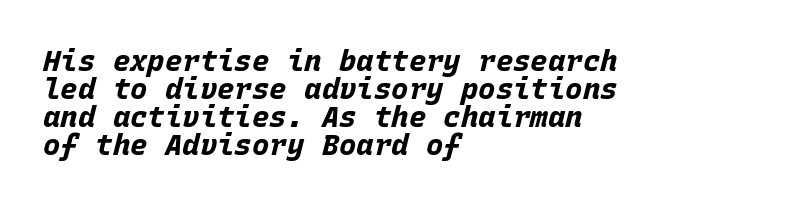
Summary of vertical rhythm: compact, with narrow interline spacing. Horizontal alignment here is leftward, the default for most running prose. Every character here occupies the same horizontal width, giving the sample a typewriter-like rhythm. The typesetting leans heavy: a genuine bold. Yep, that's italic — everything's leaning. Nothing unusual about the tracking: characters are spaced as the font intends.
